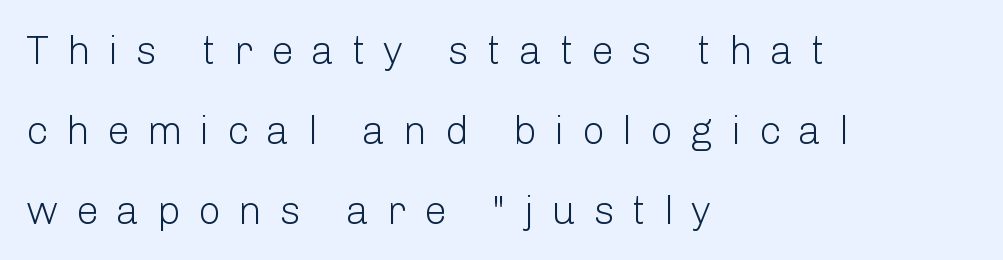
{"serif": "no", "italic": "no", "bold": "no", "weight": "light", "width": "normal", "stroke_contrast": "low", "x_height": "medium", "monospaced": "no", "underline": "no", "align": "left", "line_spacing": "loose", "line_spacing_ratio": 2.0, "letter_spacing": "wide", "letter_spacing_em": 0.44, "glyph_px": 40}
